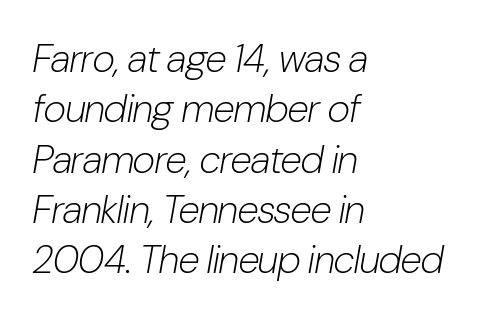
{"italic": "yes", "lean": "right", "slant_degrees": 10, "bold": "no", "weight": "light", "width": "condensed", "stroke_contrast": "low", "x_height": "medium", "monospaced": "no", "underline": "no", "align": "left", "line_spacing": "normal", "line_spacing_ratio": 1.29, "letter_spacing": "normal", "letter_spacing_em": 0.0, "glyph_px": 39}
